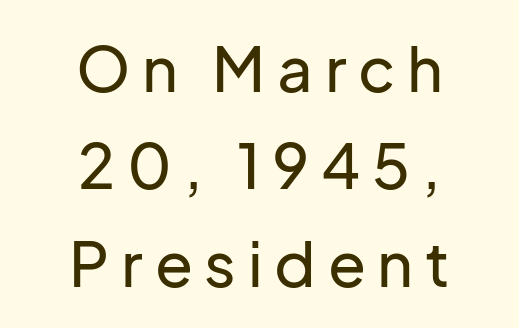
This is roman type, the default non-slanted kind. Every row of glyphs is offset so its center matches the block's center. Leading: standard. The specimen omits any rule beneath the text block's lines. The type family on display is of the sans-serif kind.
